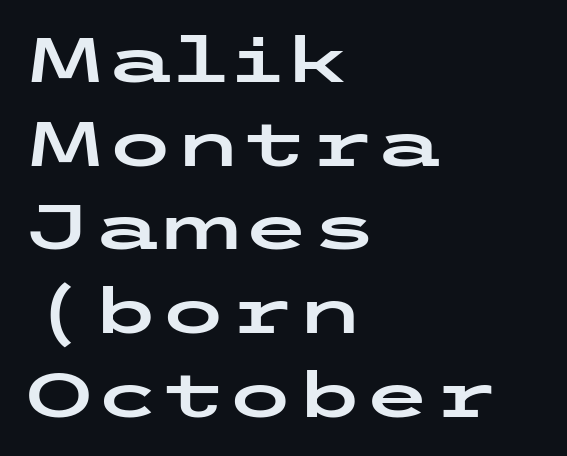
Q: Is the text italic (slanted)? A: No, it is upright.
Q: Is the typeface a serif or a sans-serif typeface? A: Sans-serif.
Q: Is the text underlined? A: No.
Q: How is the paragraph aligned? A: Left-aligned.
Q: Is the spacing between letters normal or unusually wide? A: Normal.
Q: Is the spacing between lines tight, normal or loose? A: Normal.
Q: Width (condensed, normal, or wide)? A: Wide.
Q: Stroke contrast? A: Low.
Q: x-height? A: Medium.
